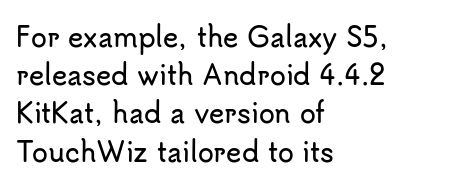
{"italic": "no", "underline": "no", "align": "left", "line_spacing": "normal", "line_spacing_ratio": 1.47, "letter_spacing": "normal", "letter_spacing_em": 0.0, "glyph_px": 26}
